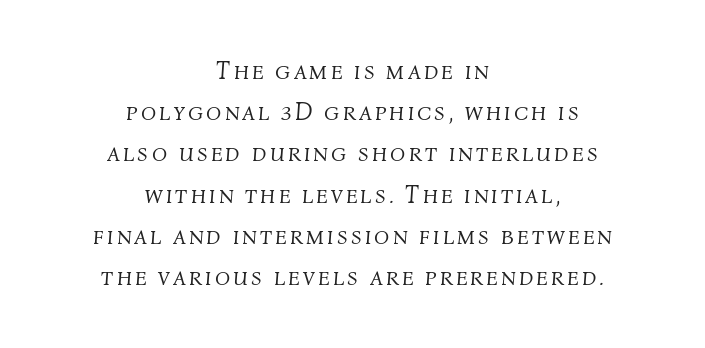
Q: Is the text bold? A: No.
Q: Is the text italic (slanted)? A: Yes, it leans right by about 4 degrees.
Q: Is the text underlined? A: No.
Q: How is the paragraph aligned? A: Centered.
Q: Is the spacing between lines tight, normal or loose? A: Normal.
